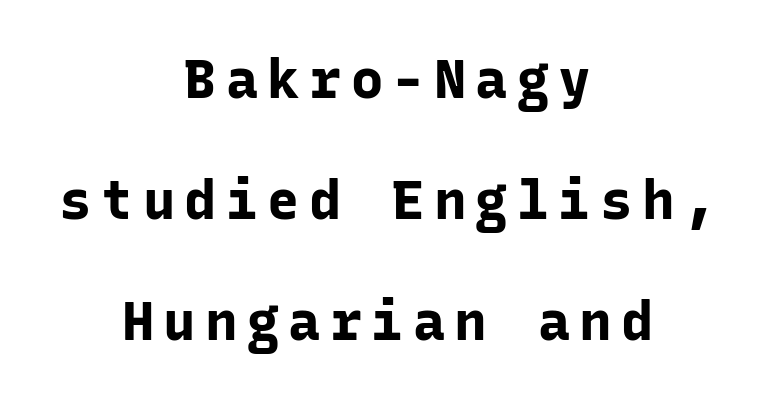
{"serif": "no", "italic": "no", "bold": "yes", "weight": "bold", "width": "normal", "stroke_contrast": "low", "x_height": "medium", "monospaced": "yes", "underline": "no", "align": "center", "line_spacing": "loose", "line_spacing_ratio": 2.24, "glyph_px": 54}
